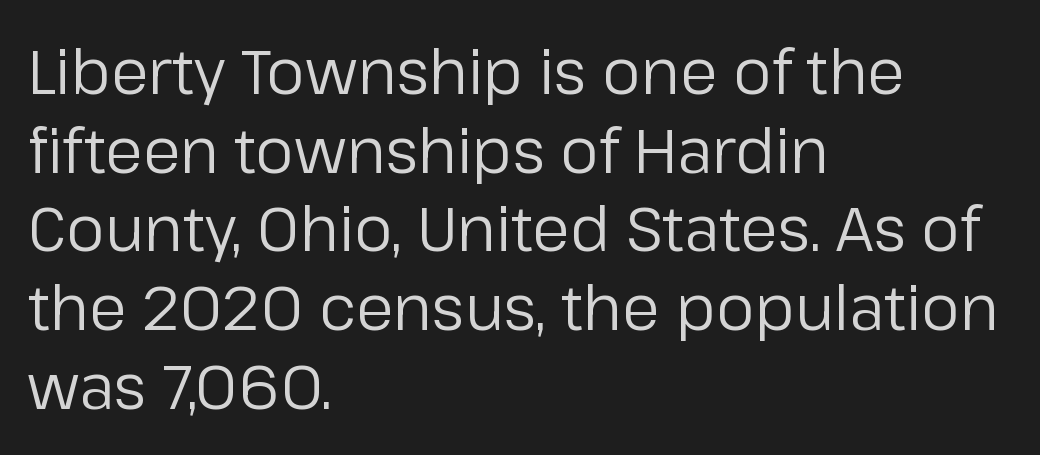
Q: Is the text bold? A: No.
Q: Is the text italic (slanted)? A: No, it is upright.
Q: Is the typeface a serif or a sans-serif typeface? A: Sans-serif.
Q: Is the text underlined? A: No.
Q: How is the paragraph aligned? A: Left-aligned.
Q: Is the spacing between letters normal or unusually wide? A: Normal.
Q: Is the spacing between lines tight, normal or loose? A: Normal.
Q: Width (condensed, normal, or wide)? A: Normal.
Q: Stroke contrast? A: Low.
Q: x-height? A: Medium.
Q: Monospaced? A: No.
